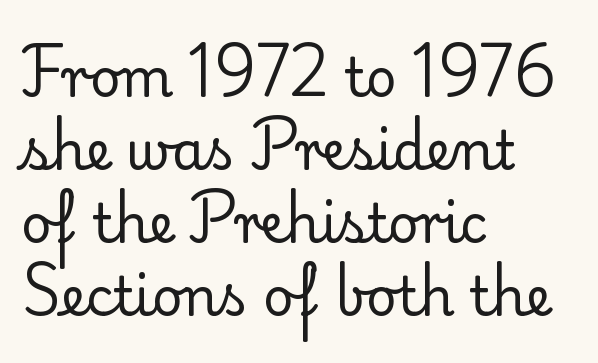
Ordinary non-slanted type is in use. Type without underlining. You could not count columns in this text — the font is proportionally spaced. The rag falls on the right side of this text block. The rendering shows small feet on the letterforms — a serif design. No extra ink here — the face is not bold.
